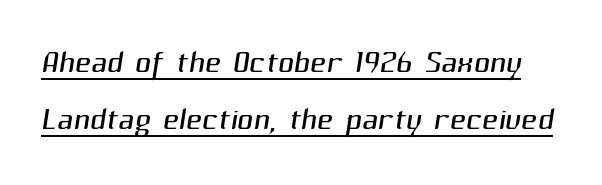
{"serif": "no", "bold": "no", "weight": "light", "width": "normal", "stroke_contrast": "medium", "x_height": "medium", "monospaced": "no", "underline": "yes", "line_spacing": "normal", "line_spacing_ratio": 1.3, "letter_spacing": "normal", "letter_spacing_em": 0.0, "glyph_px": 44}
